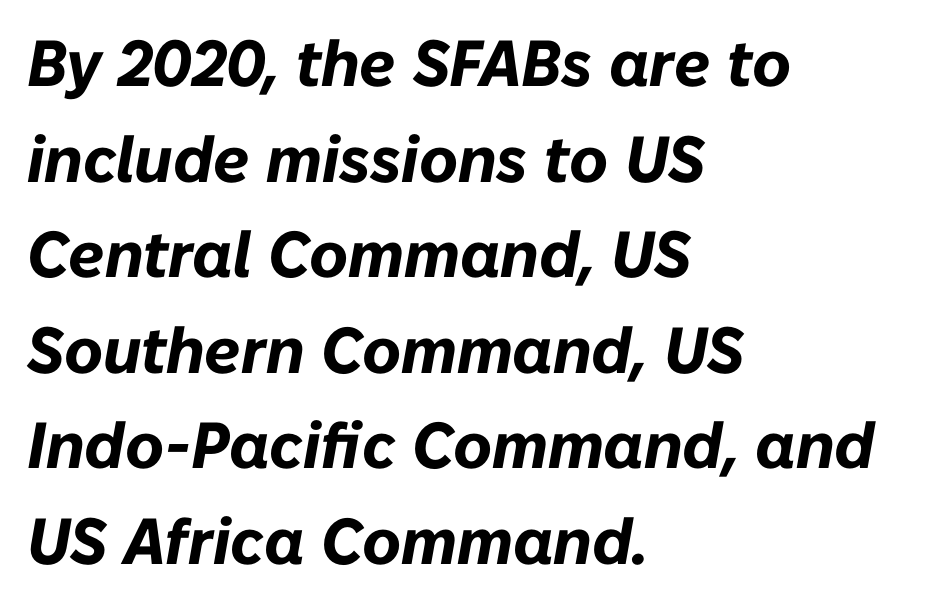
Q: Is the text bold? A: Yes.
Q: Is the text italic (slanted)? A: Yes, it leans right by about 10 degrees.
Q: Is the text underlined? A: No.
Q: How is the paragraph aligned? A: Left-aligned.
Q: Is the spacing between letters normal or unusually wide? A: Normal.
Q: Is the spacing between lines tight, normal or loose? A: Normal.
Q: Width (condensed, normal, or wide)? A: Normal.
Q: Stroke contrast? A: Low.
Q: x-height? A: Medium.
Q: Monospaced? A: No.
